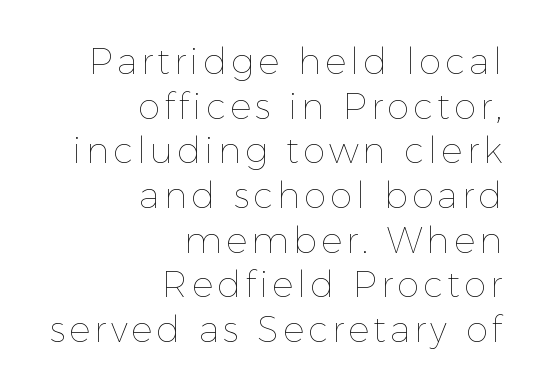
The image shows 36 px thin type, upright; set right-aligned, line spacing 1.24x, not underlined; a medium x-height.
